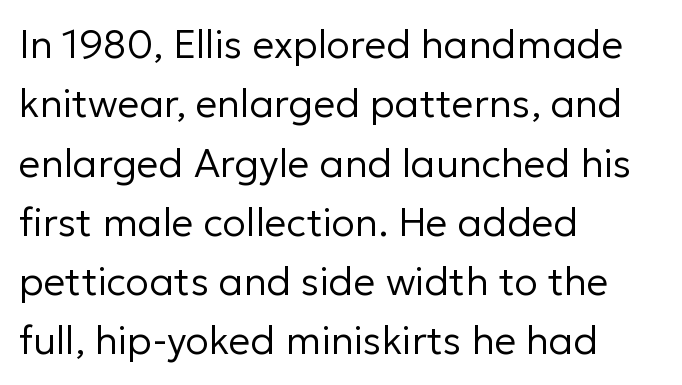
Q: Is the text bold? A: No.
Q: Is the text italic (slanted)? A: No, it is upright.
Q: Is the typeface a serif or a sans-serif typeface? A: Sans-serif.
Q: Is the text underlined? A: No.
Q: How is the paragraph aligned? A: Left-aligned.
Q: Is the spacing between letters normal or unusually wide? A: Normal.
Q: Is the spacing between lines tight, normal or loose? A: Normal.
Q: Width (condensed, normal, or wide)? A: Normal.
Q: Stroke contrast? A: Low.
Q: x-height? A: Medium.
Q: Monospaced? A: No.
